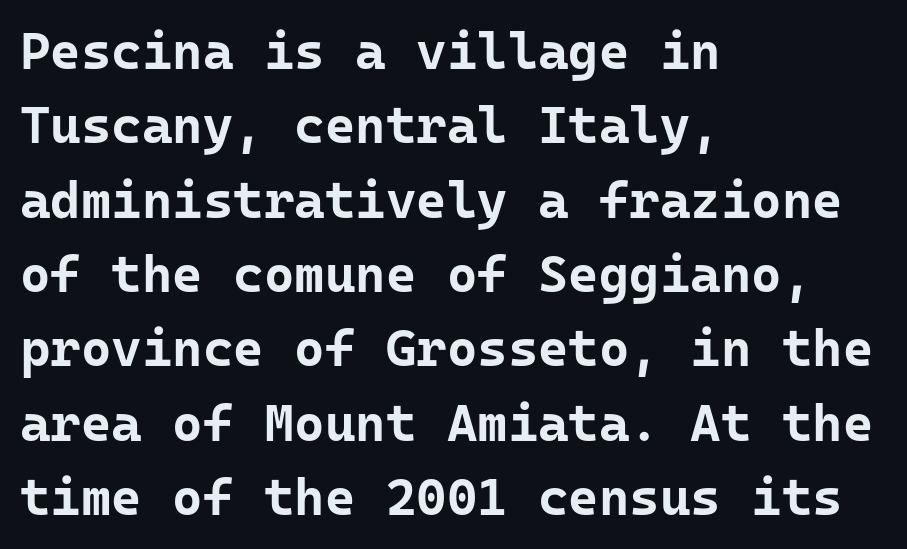
{"serif": "no", "italic": "no", "bold": "yes", "weight": "bold", "width": "normal", "stroke_contrast": "low", "x_height": "medium", "underline": "no", "align": "left", "line_spacing": "normal", "line_spacing_ratio": 1.43, "letter_spacing": "normal", "letter_spacing_em": 0.0, "glyph_px": 52}
